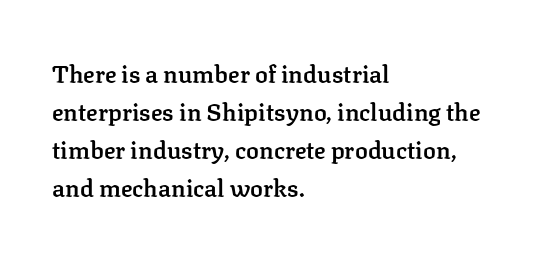
Type without underlining. The rendering keeps characters at their native spacing. It's the straight-up-and-down kind of type. Honestly, the row spacing looks completely unremarkable. One-word summary of the alignment: left. Semibold letterforms, between regular and bold.
